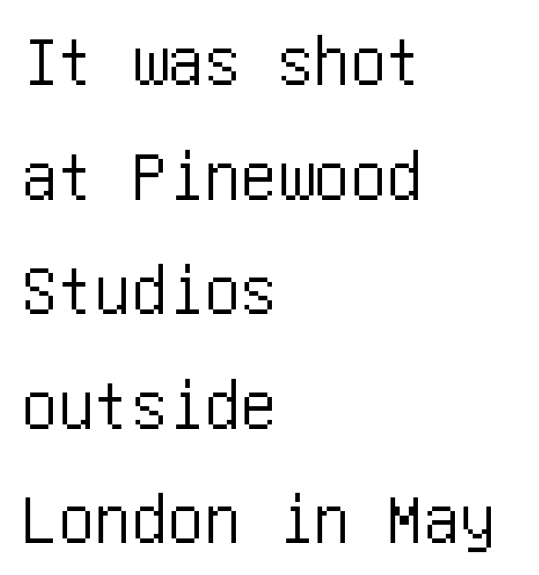
{"serif": "no", "italic": "no", "width": "condensed", "stroke_contrast": "low", "x_height": "large", "underline": "no", "align": "left", "line_spacing": "normal", "line_spacing_ratio": 1.57, "letter_spacing": "normal", "letter_spacing_em": 0.0, "glyph_px": 73}
